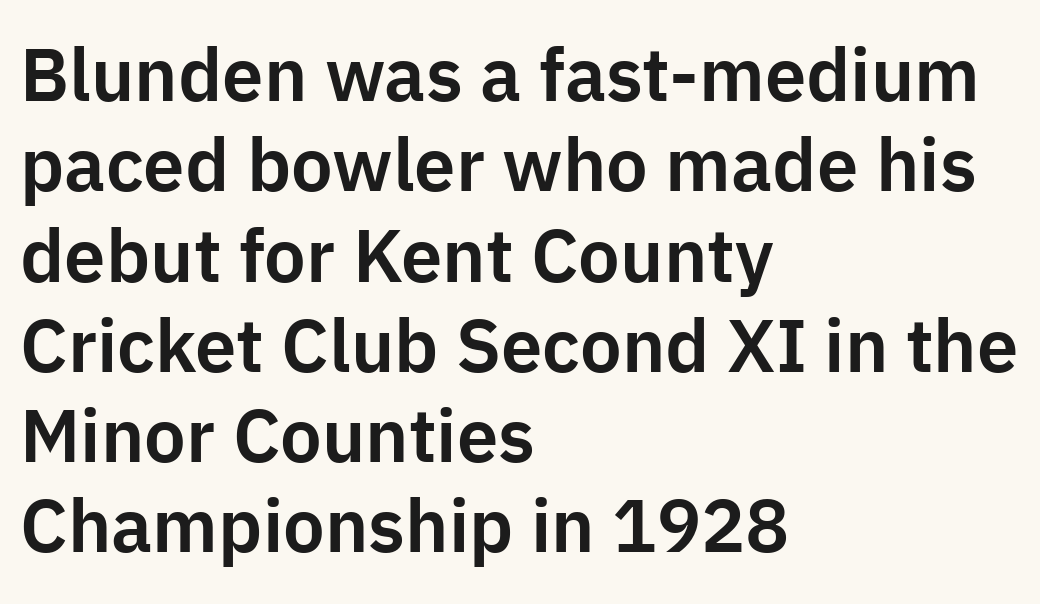
Q: Is the text italic (slanted)? A: No, it is upright.
Q: Is the typeface a serif or a sans-serif typeface? A: Sans-serif.
Q: Is the text underlined? A: No.
Q: How is the paragraph aligned? A: Left-aligned.
Q: Is the spacing between letters normal or unusually wide? A: Normal.
Q: Width (condensed, normal, or wide)? A: Normal.
Q: Stroke contrast? A: Low.
Q: x-height? A: Medium.
Q: Monospaced? A: No.
